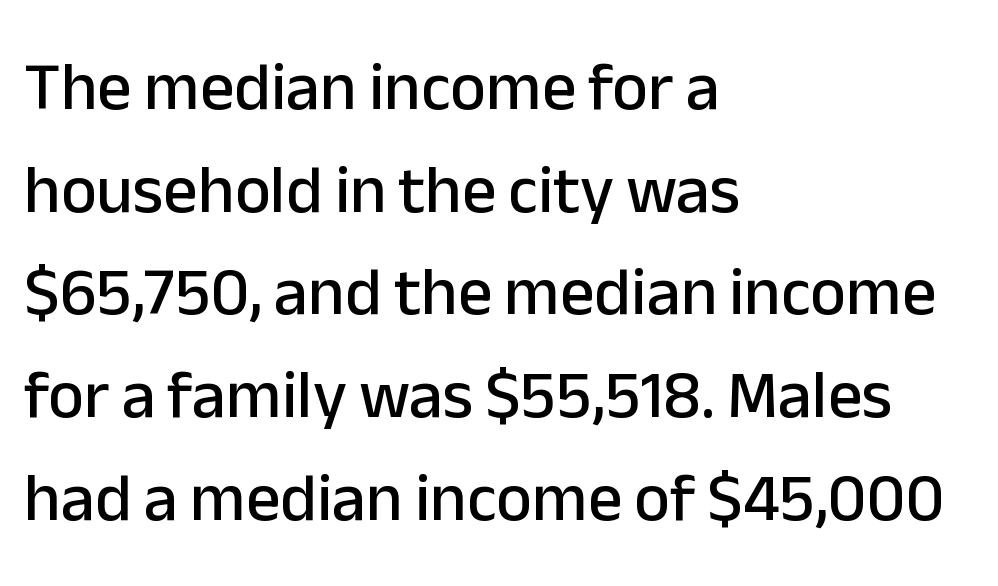
The image shows 68 px sans-serif type, upright; set left-aligned, normal line spacing (1.51x), normal letter spacing, not underlined; low stroke contrast and a medium x-height.
